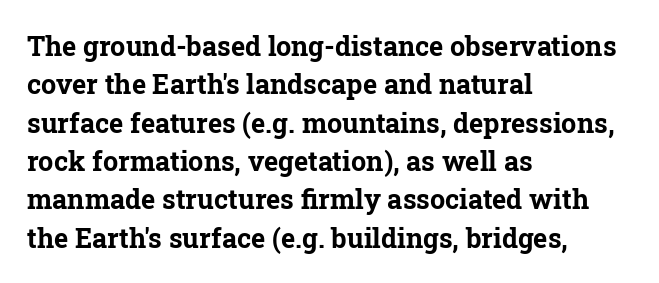
Glyph-to-glyph distance matches everyday printed text. Notice how thick the strokes are: this is what a full bold looks like. A normal amount of white space separates one row of letters from the next. Only glyphs here, with clear space below each row. Vertical strokes here are truly vertical.
